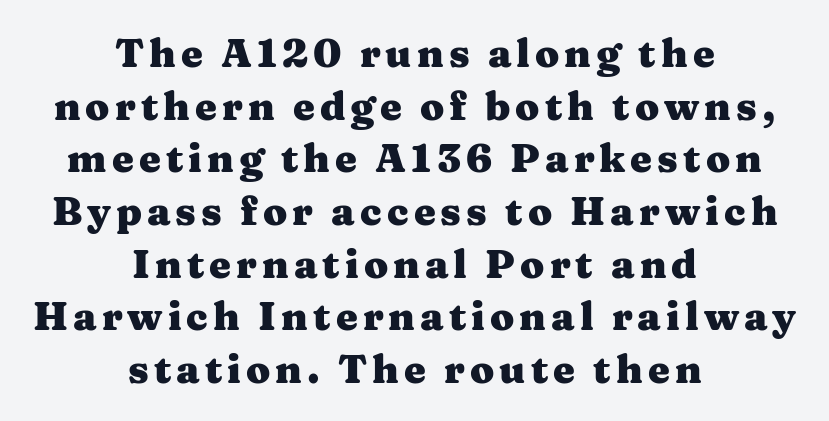
Layout note: lines centered. Each letter keeps its own natural width here, so spacing adapts to shape. A dark, heavy texture on the line: the type is bold. Vertical strokes here are truly vertical. The font family rendered here belongs to the serif group. The line-height multiplier appears to be the usual default.
